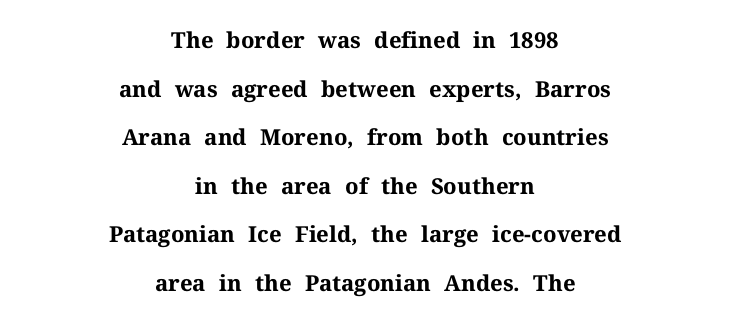
{"italic": "no", "bold": "yes", "underline": "no", "align": "center", "line_spacing": "loose", "line_spacing_ratio": 2.21, "letter_spacing": "normal", "letter_spacing_em": 0.0, "glyph_px": 22}
